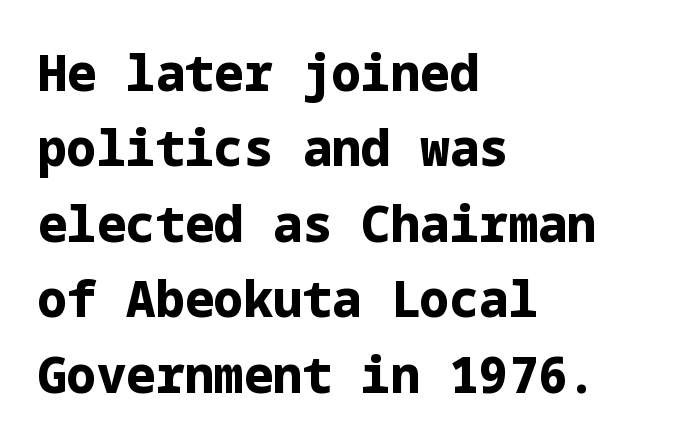
{"serif": "no", "italic": "no", "bold": "yes", "weight": "bold", "width": "normal", "stroke_contrast": "low", "x_height": "medium", "underline": "no", "align": "left", "line_spacing": "normal", "line_spacing_ratio": 1.54, "letter_spacing": "normal", "letter_spacing_em": 0.0, "glyph_px": 49}
